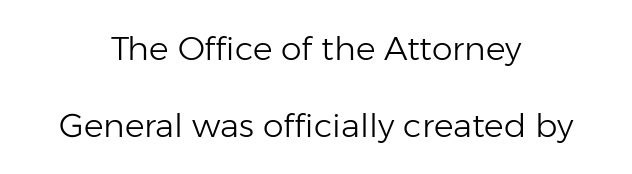
{"serif": "no", "italic": "no", "bold": "no", "weight": "light", "width": "normal", "stroke_contrast": "low", "x_height": "medium", "monospaced": "no", "underline": "no", "align": "center", "line_spacing": "loose", "line_spacing_ratio": 2.33, "letter_spacing": "normal", "letter_spacing_em": 0.0, "glyph_px": 33}
